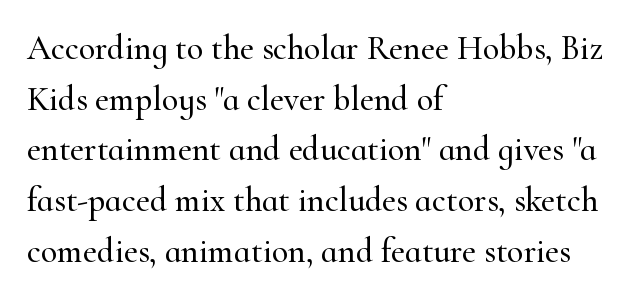
{"serif": "yes", "italic": "no", "width": "normal", "stroke_contrast": "high", "x_height": "small", "monospaced": "no", "underline": "no", "align": "left", "line_spacing": "normal", "line_spacing_ratio": 1.49, "letter_spacing": "normal", "letter_spacing_em": 0.0, "glyph_px": 34}
